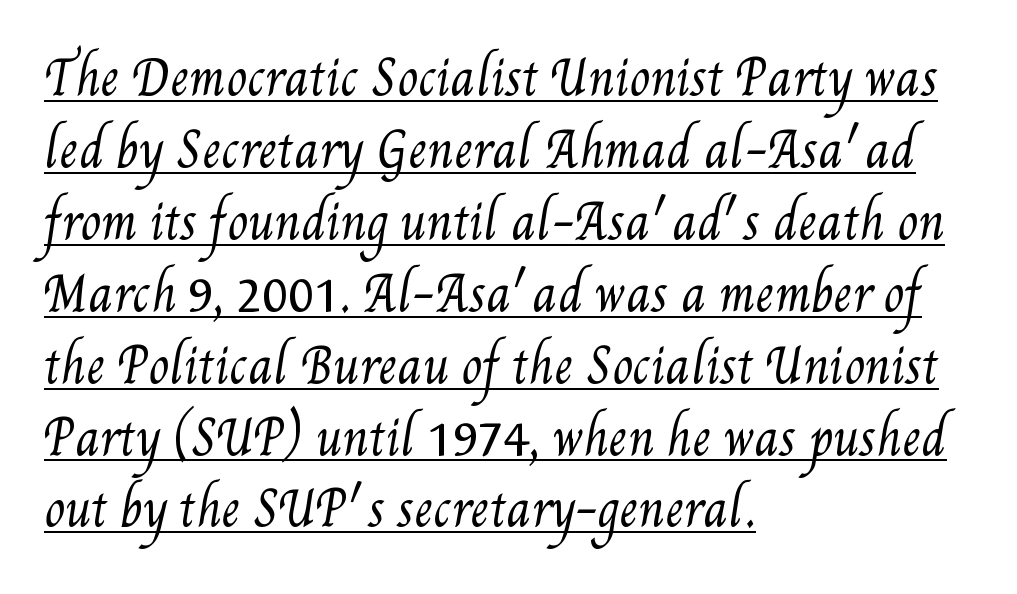
{"bold": "no", "weight": "regular", "width": "condensed", "stroke_contrast": "medium", "x_height": "small", "monospaced": "no", "underline": "yes", "align": "left", "line_spacing": "normal", "line_spacing_ratio": 1.53, "letter_spacing": "normal", "letter_spacing_em": 0.0, "glyph_px": 47}
